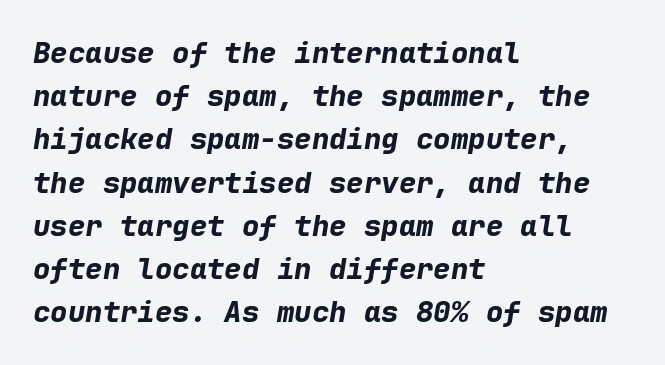
Q: Is the text bold? A: Yes.
Q: Is the text italic (slanted)? A: Yes, it leans right by about 9 degrees.
Q: Is the text underlined? A: No.
Q: How is the paragraph aligned? A: Left-aligned.
Q: Is the spacing between letters normal or unusually wide? A: Normal.
Q: Is the spacing between lines tight, normal or loose? A: Normal.
Q: Width (condensed, normal, or wide)? A: Normal.
Q: Stroke contrast? A: Low.
Q: x-height? A: Medium.
Q: Monospaced? A: Yes.
